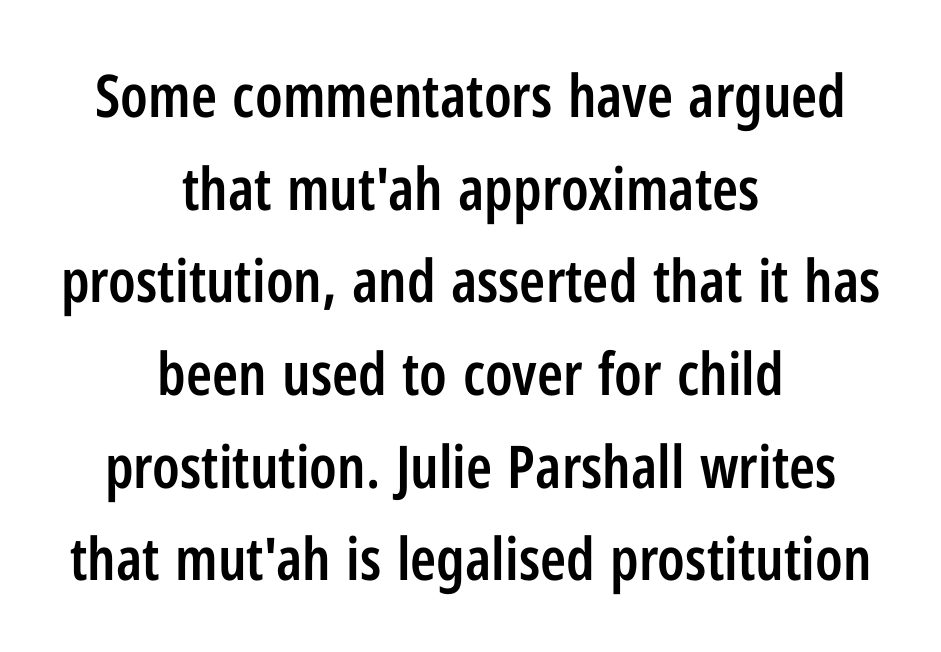
Q: Is the text bold? A: Semi-bold.
Q: Is the text italic (slanted)? A: No, it is upright.
Q: Is the typeface a serif or a sans-serif typeface? A: Sans-serif.
Q: Is the text underlined? A: No.
Q: How is the paragraph aligned? A: Centered.
Q: Is the spacing between letters normal or unusually wide? A: Normal.
Q: Is the spacing between lines tight, normal or loose? A: Normal.
Q: Width (condensed, normal, or wide)? A: Condensed.
Q: Stroke contrast? A: Low.
Q: x-height? A: Medium.
Q: Monospaced? A: No.
